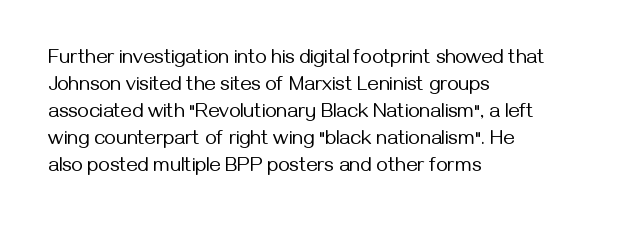
Q: Is the text bold? A: No.
Q: Is the text italic (slanted)? A: No, it is upright.
Q: Is the text underlined? A: No.
Q: How is the paragraph aligned? A: Left-aligned.
Q: Is the spacing between letters normal or unusually wide? A: Normal.
Q: Is the spacing between lines tight, normal or loose? A: Normal.
